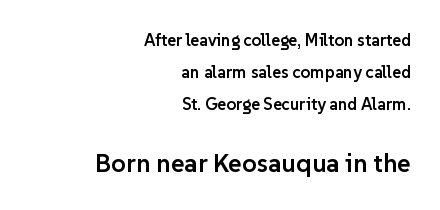
The image shows 26 px text type, upright; set right-aligned, line spacing 1.89x, normal letter spacing, not underlined; the second (bottom) block is 1.53x larger.
